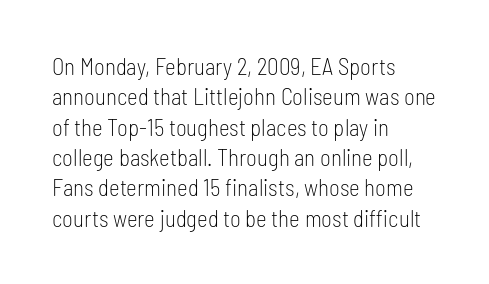
{"italic": "no", "bold": "no", "underline": "no", "align": "left", "line_spacing": "normal", "line_spacing_ratio": 1.32, "letter_spacing": "normal", "letter_spacing_em": 0.0, "glyph_px": 23}
